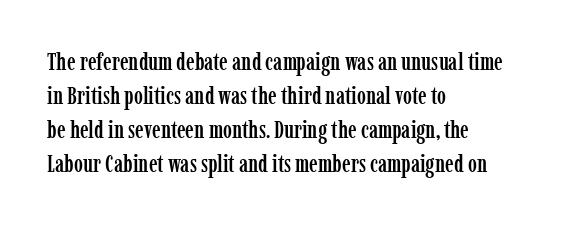
The image shows 24 px text type, upright; set left-aligned, normal line spacing (1.42x), normal letter spacing, not underlined.
